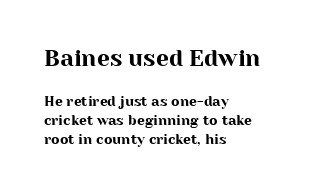
{"italic": "no", "underline": "no", "align": "left", "line_spacing": "normal", "line_spacing_ratio": 1.35, "letter_spacing": "normal", "letter_spacing_em": 0.0, "larger_block": "first", "size_ratio": 1.64, "glyph_px": 23}
